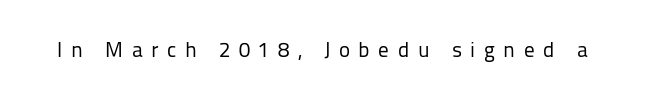
{"italic": "no", "bold": "no", "underline": "no", "letter_spacing": "wide", "letter_spacing_em": 0.41, "glyph_px": 21}
